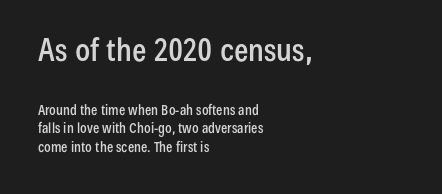
The image shows 32 px condensed sans-serif type, upright; set left-aligned, normal line spacing (1.3x), normal letter spacing, not underlined; the first (top) block is 2.29x larger; low stroke contrast and a medium x-height.
